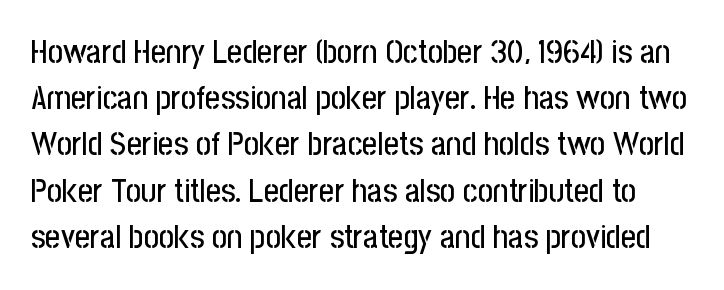
The image shows 33 px condensed sans-serif type, upright; set normal line spacing (1.4x), normal letter spacing, not underlined; low stroke contrast and a medium x-height.
